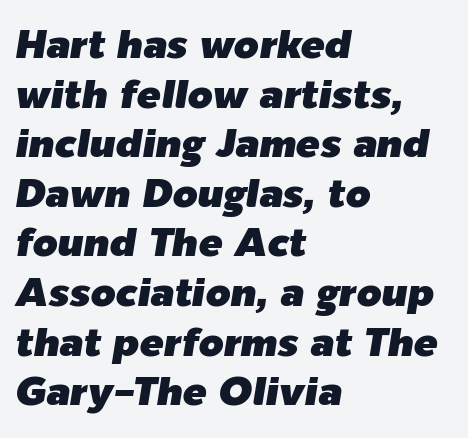
{"italic": "yes", "lean": "right", "slant_degrees": 9, "width": "normal", "stroke_contrast": "low", "x_height": "medium", "monospaced": "no", "underline": "no", "align": "left", "line_spacing_ratio": 1.24, "letter_spacing": "normal", "letter_spacing_em": 0.0, "glyph_px": 40}
